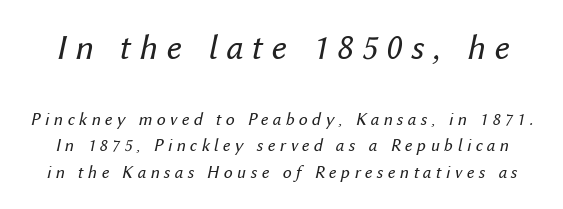
Is the lower block the larger one? No — the upper block carries the bigger type. This is oblique type, the kind used for emphasis or titles. The letters advance in unequal steps, a hallmark of proportional type. Descender tails drop into unmarked territory. Regular leading. Letter spacing: wide.
